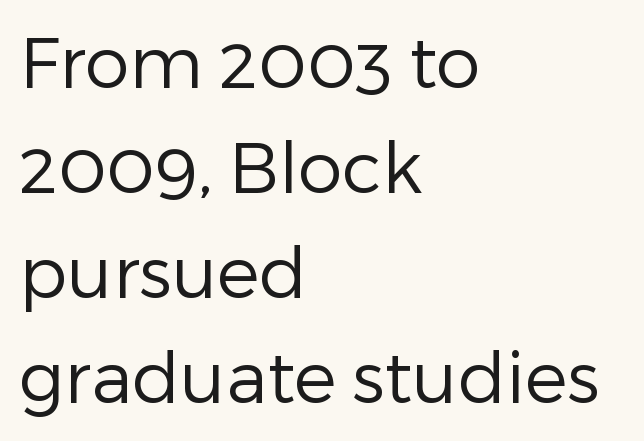
The image shows 71 px regular-weight sans-serif type, upright; set left-aligned, normal line spacing (1.48x), normal letter spacing, not underlined; low stroke contrast and a medium x-height.
